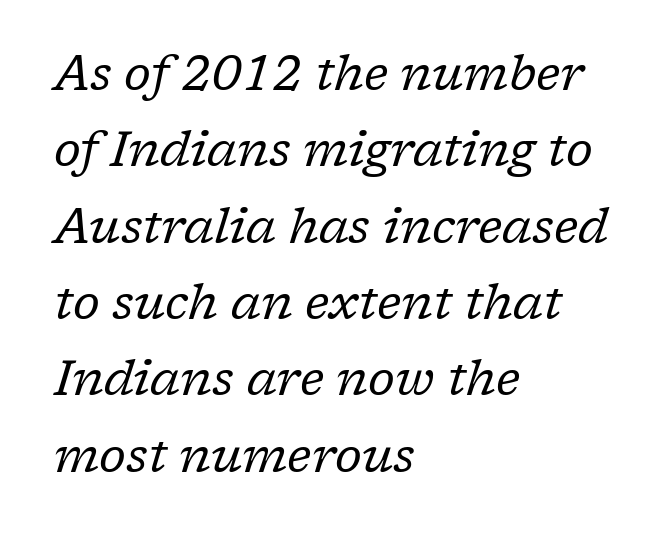
{"serif": "yes", "italic": "yes", "lean": "right", "slant_degrees": 17, "bold": "no", "weight": "regular", "width": "normal", "stroke_contrast": "low", "x_height": "medium", "monospaced": "no", "underline": "no", "align": "left", "line_spacing": "normal", "line_spacing_ratio": 1.59, "letter_spacing": "normal", "letter_spacing_em": 0.0, "glyph_px": 48}
